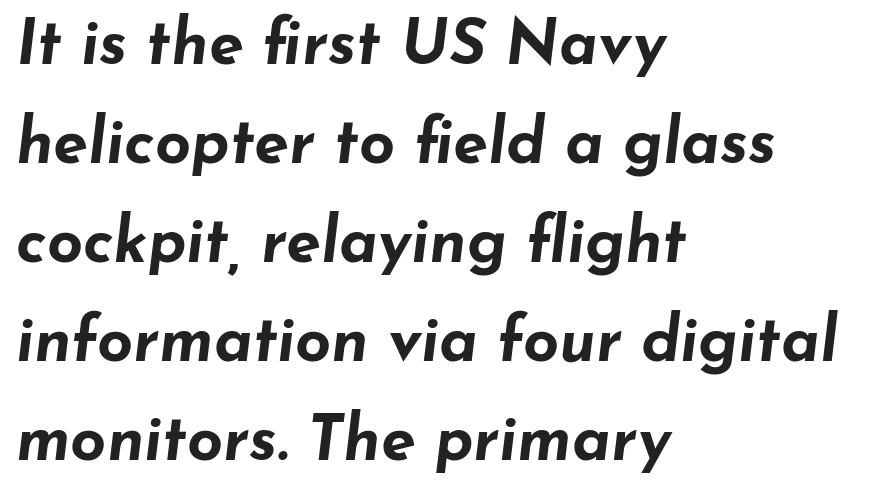
These lines keep a tight, regular rhythm from letter to letter. Notice how the passage keeps a crisp vertical edge on the left only. Think of a printed novel: that variable character pitch is what you see here. A typesetter would mark this as italic. What's the leading like? Ordinary, nothing unusual.
